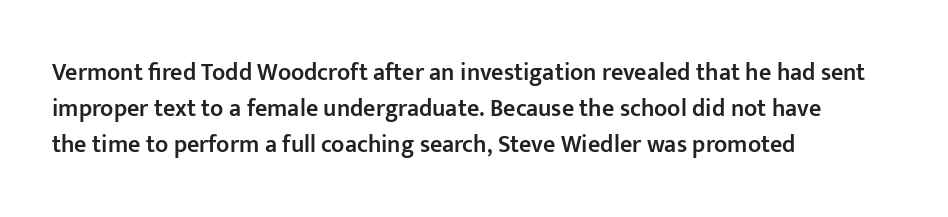
The image shows 24 px text type, upright; set left-aligned, normal line spacing (1.5x), normal letter spacing, not underlined.
